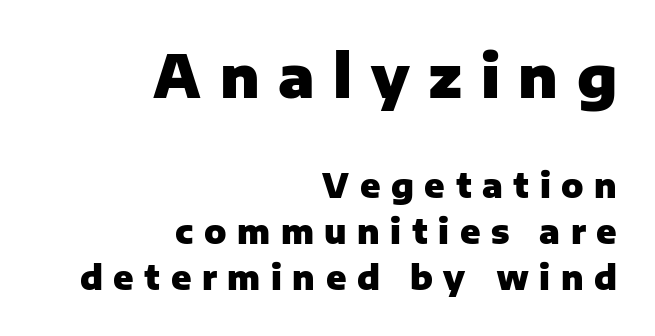
The image shows 58 px heavy sans-serif type, upright; set right-aligned, normal line spacing (1.38x), unusually wide letter spacing (+0.32 em), not underlined; the first (top) block is 1.76x larger; low stroke contrast and a medium x-height.
